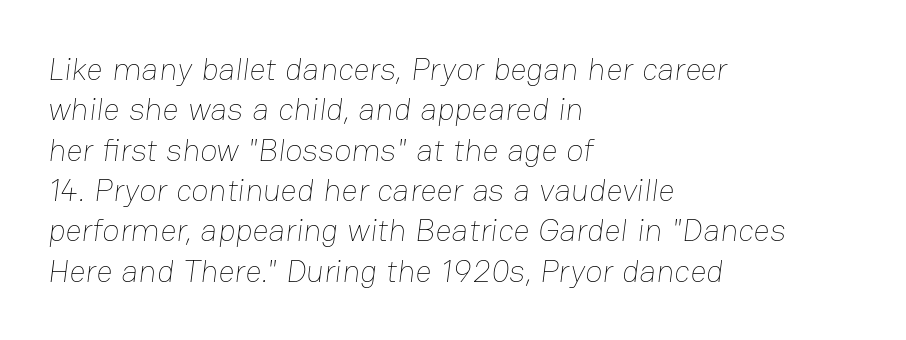
Q: Is the text bold? A: No.
Q: Is the text underlined? A: No.
Q: How is the paragraph aligned? A: Left-aligned.
Q: Is the spacing between letters normal or unusually wide? A: Normal.
Q: Is the spacing between lines tight, normal or loose? A: Normal.
Q: Width (condensed, normal, or wide)? A: Normal.
Q: Stroke contrast? A: Low.
Q: x-height? A: Medium.
Q: Monospaced? A: No.
